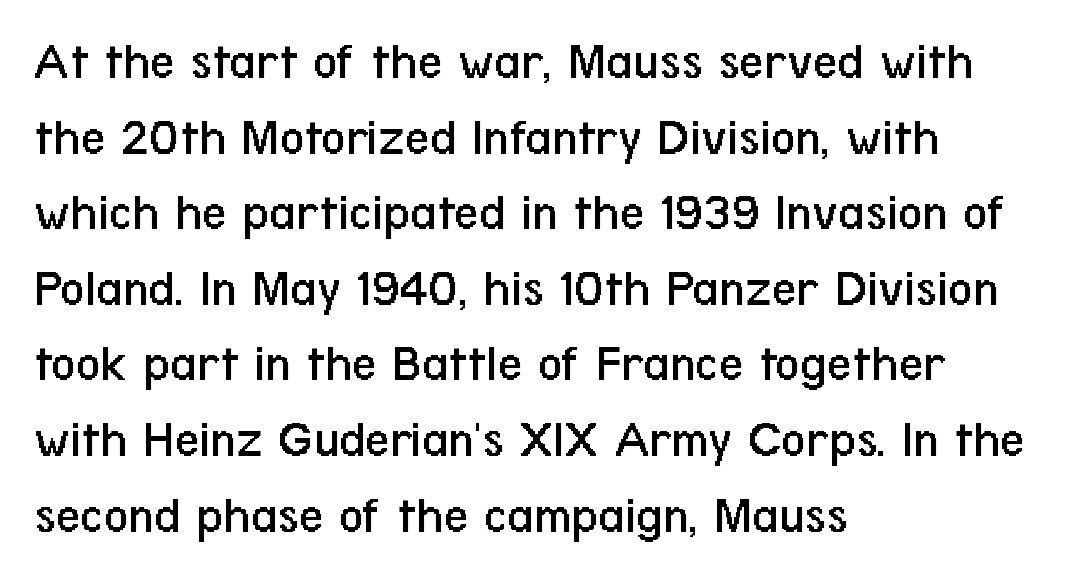
The lines sit at an ordinary, default distance from one another. Left-aligned paragraph, ragged on the right. A typesetter would label this face a sans. The tracking reads as untouched default to a designer's eye.
